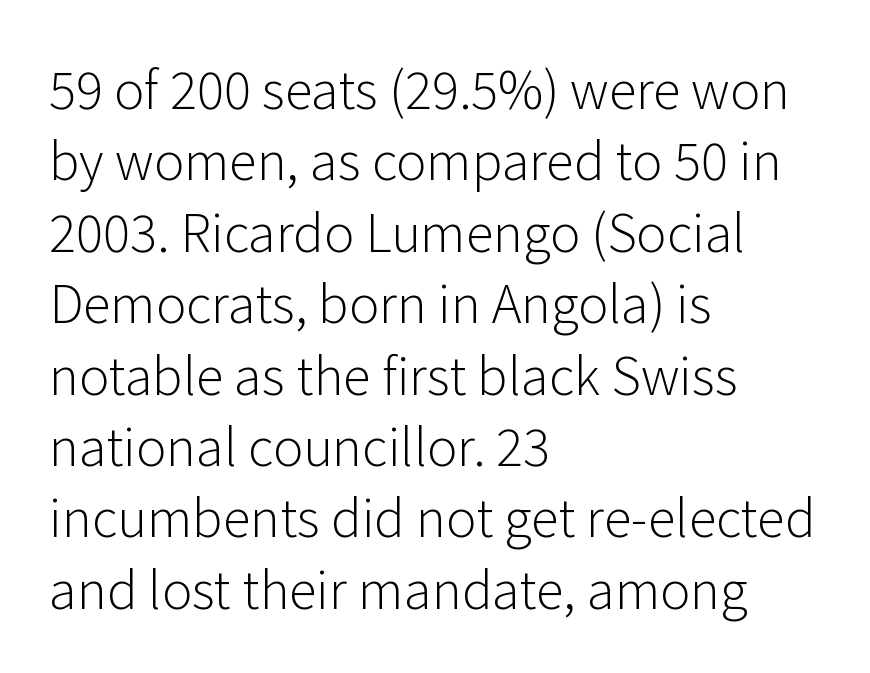
{"serif": "no", "italic": "no", "bold": "no", "weight": "light", "width": "normal", "stroke_contrast": "low", "x_height": "medium", "monospaced": "no", "underline": "no", "align": "left", "line_spacing": "normal", "line_spacing_ratio": 1.4, "letter_spacing": "normal", "letter_spacing_em": 0.0, "glyph_px": 51}
